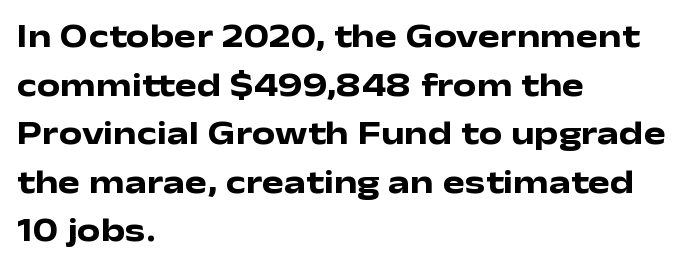
{"serif": "no", "italic": "no", "bold": "yes", "weight": "heavy", "width": "wide", "stroke_contrast": "low", "x_height": "medium", "monospaced": "no", "underline": "no", "align": "left", "line_spacing": "normal", "line_spacing_ratio": 1.47, "letter_spacing": "normal", "letter_spacing_em": 0.0, "glyph_px": 33}
